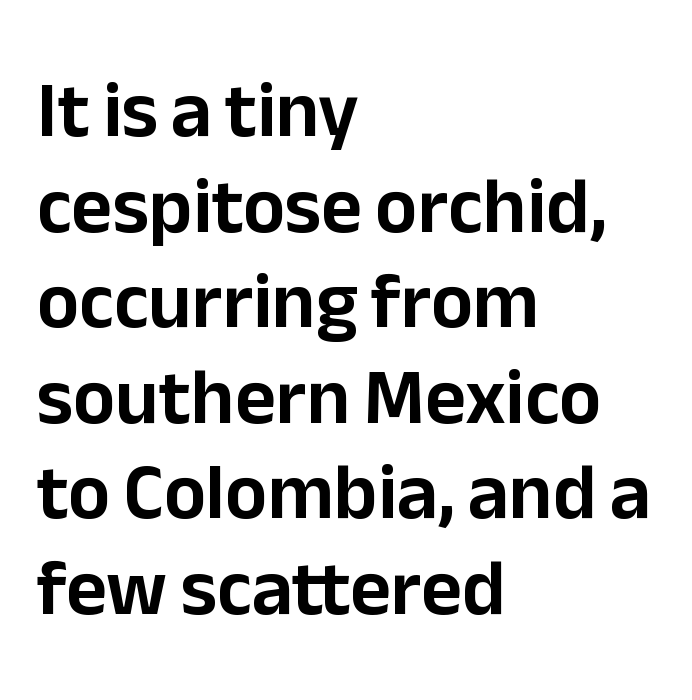
Has an underline been added? It has not. The type sits square on the baseline with zero lean. These lines are rendered in a variable-pitch font. Look at the tracking — it's just the regular setting, nothing added. Teacher's note: observe the even left margin — that is flush-left alignment.
